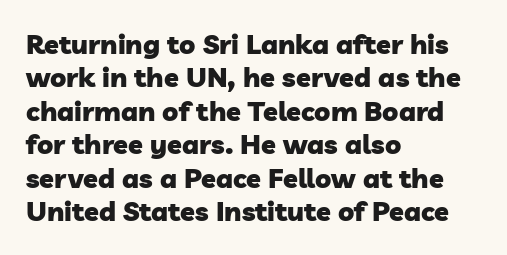
Q: Is the text bold? A: Yes.
Q: Is the text underlined? A: No.
Q: How is the paragraph aligned? A: Left-aligned.
Q: Is the spacing between letters normal or unusually wide? A: Normal.
